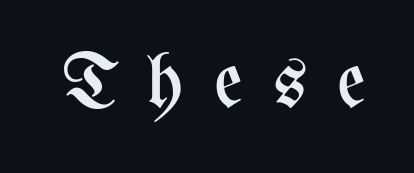
The letterforms sit at book weight or below. Each row of text sits above clean, open space. A typesetter would mark this as roman, not italic. Spacing between characters has been opened up far beyond the box default. Do the characters align in a grid? No, the font is proportional.
